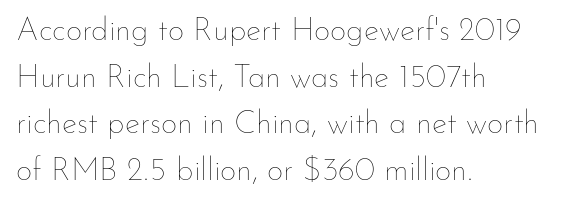
The image shows 32 px thin type, upright; set left-aligned, normal line spacing (1.46x), normal letter spacing, not underlined; low stroke contrast and a small x-height.
